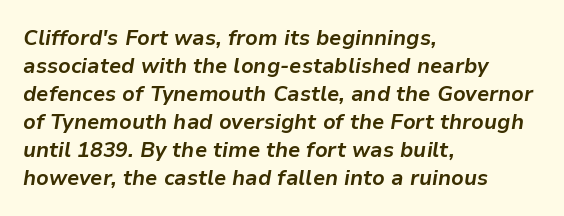
Notice how descenders clear the ascenders below comfortably — that's standard leading. The text block is weighted toward the left margin, trailing off unevenly rightward. A typesetter would call this zero additional tracking. The foot of each line stays bare and open. As a designer I'd log this as weight 700, bold. Slant detected: the letters are inclined.
